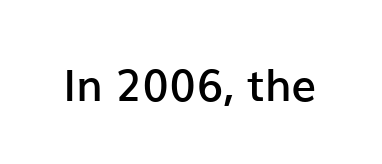
{"serif": "no", "italic": "no", "bold": "semi", "weight": "semibold", "width": "normal", "stroke_contrast": "low", "x_height": "medium", "monospaced": "no", "underline": "no", "letter_spacing": "normal", "letter_spacing_em": 0.0, "glyph_px": 44}
